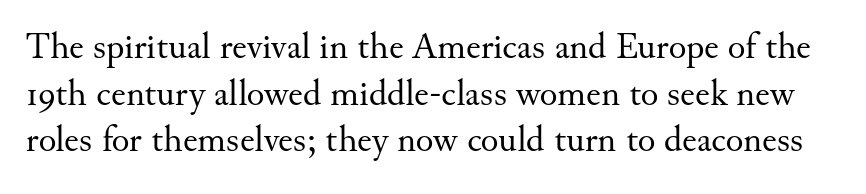
{"serif": "yes", "italic": "no", "bold": "no", "weight": "regular", "width": "normal", "stroke_contrast": "medium", "x_height": "small", "monospaced": "no", "underline": "no", "line_spacing": "normal", "line_spacing_ratio": 1.26, "letter_spacing": "normal", "letter_spacing_em": 0.0, "glyph_px": 37}
